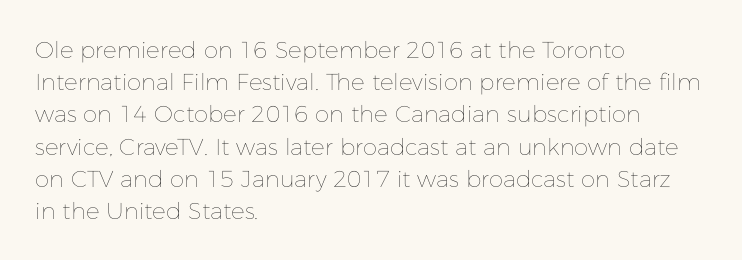
Regarding leading, the lines here are spaced in the standard way. The setting favours the left margin, as ordinary paragraphs usually do. The typeface has the unassuming heft of standard copy or less. The tracking reads as untouched default to a designer's eye. Type without underlining. Vertical strokes here are truly vertical.
